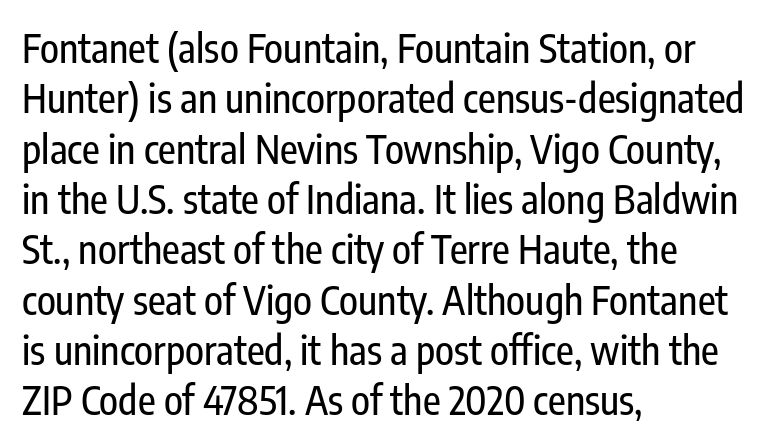
{"serif": "no", "italic": "no", "width": "condensed", "stroke_contrast": "low", "x_height": "medium", "monospaced": "no", "underline": "no", "align": "left", "line_spacing": "normal", "line_spacing_ratio": 1.29, "letter_spacing": "normal", "letter_spacing_em": 0.0, "glyph_px": 39}
